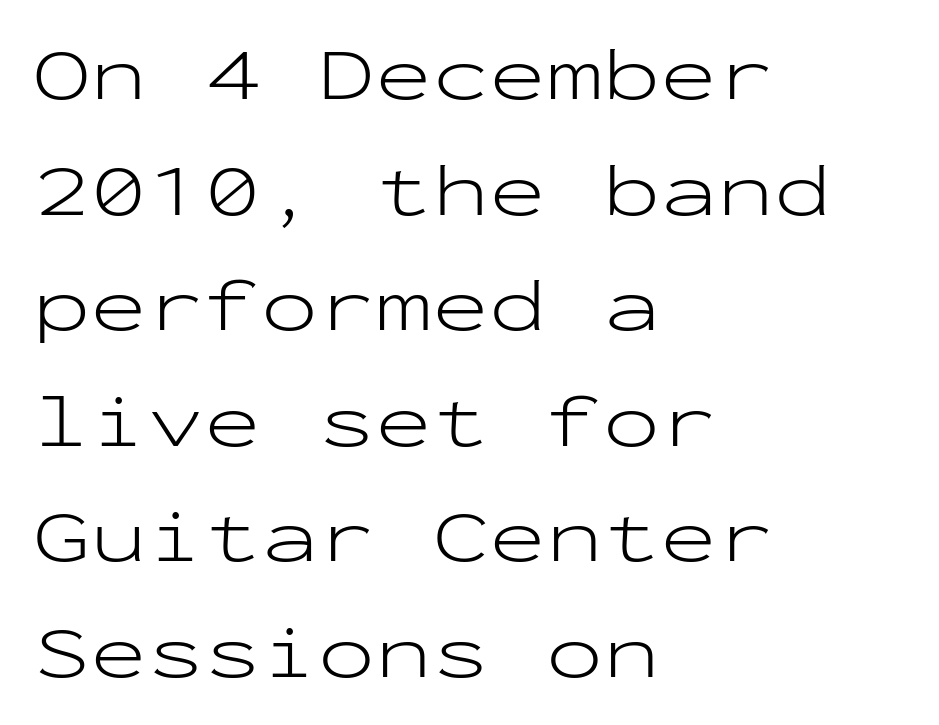
Weight: in the light-to-regular range. Descender tails drop into unmarked territory. Compared with typical body copy, the letter spacing here is the same. Serifs: no, the terminals of the letterforms are clean.
